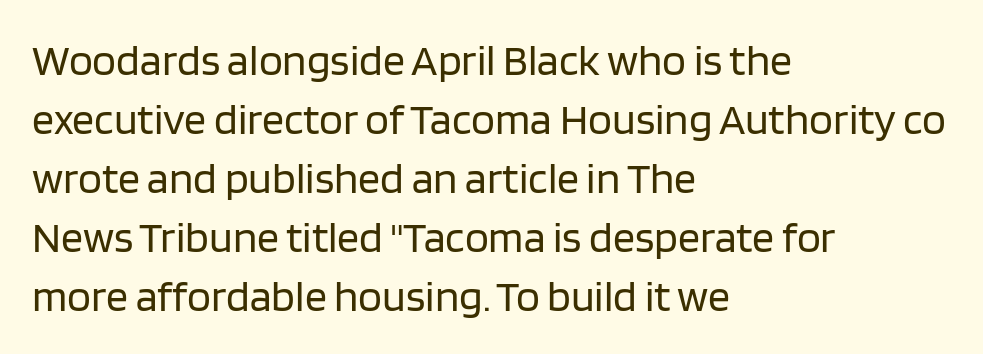
The image shows 44 px regular-weight sans-serif type, upright; set left-aligned, normal line spacing (1.34x), normal letter spacing, not underlined; low stroke contrast and a large x-height.
